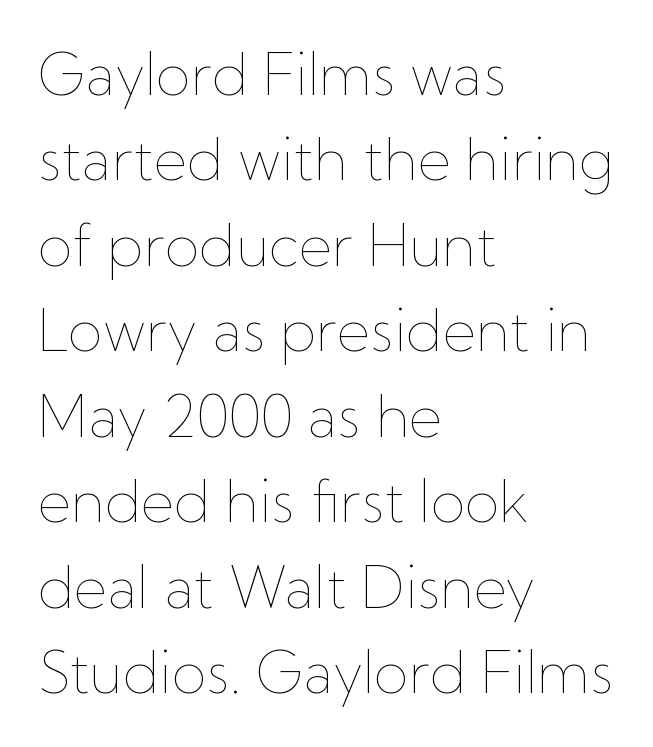
The image shows 57 px thin type, upright; set left-aligned, normal line spacing (1.5x), normal letter spacing, not underlined; low stroke contrast and a medium x-height.
